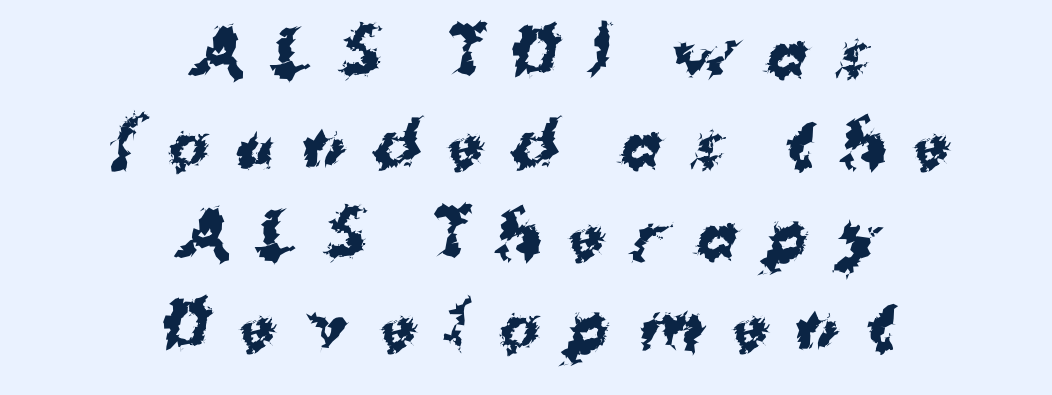
Descender tails drop into unmarked territory. Check where the strokes stop: nothing finishes them off — pure sans. Between one letter and the next there's a generous, obvious gap. Notice how the passage keeps no hard edge, just a central spine.
